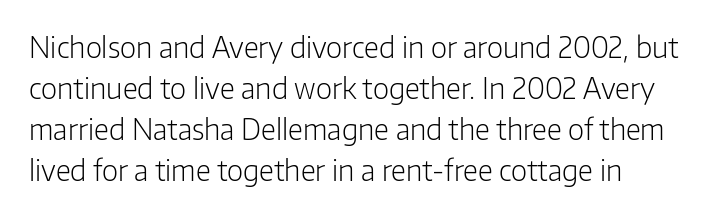
The image shows 28 px light sans-serif type, upright; set normal line spacing (1.47x), normal letter spacing, not underlined; low stroke contrast and a medium x-height.
